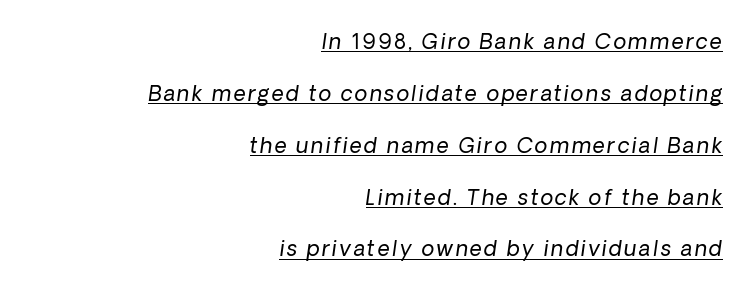
The image shows 21 px text type, italic (leaning right); set right-aligned, loose line spacing (2.47x), underlined.
